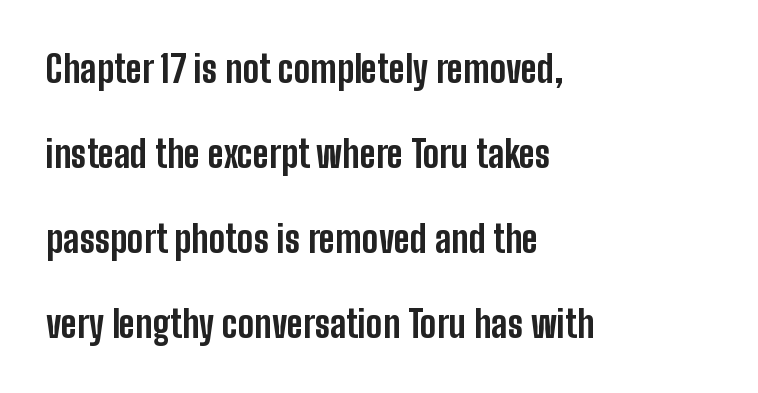
Q: Is the text bold? A: Yes.
Q: Is the text italic (slanted)? A: No, it is upright.
Q: Is the typeface a serif or a sans-serif typeface? A: Sans-serif.
Q: Is the text underlined? A: No.
Q: How is the paragraph aligned? A: Left-aligned.
Q: Is the spacing between letters normal or unusually wide? A: Normal.
Q: Is the spacing between lines tight, normal or loose? A: Loose.
Q: Width (condensed, normal, or wide)? A: Condensed.
Q: Stroke contrast? A: Low.
Q: x-height? A: Medium.
Q: Monospaced? A: No.
